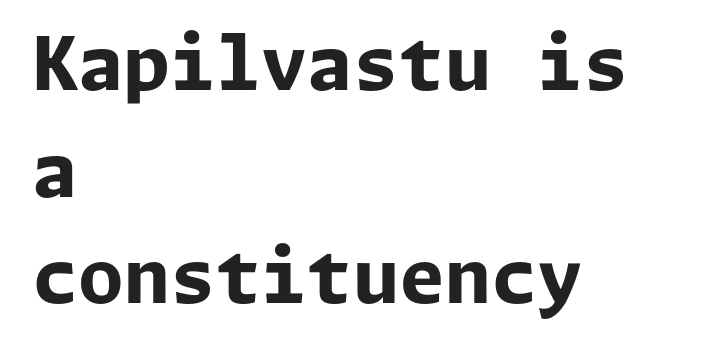
In terms of posture, this sample is upright. This rendering leaves character spacing at its baseline value. If you drew a ruler down the left edge, every line would touch it. The glyphs have the mass of a bold cut. Only glyphs here, with clear space below each row. Quick note: interline space is typical.
